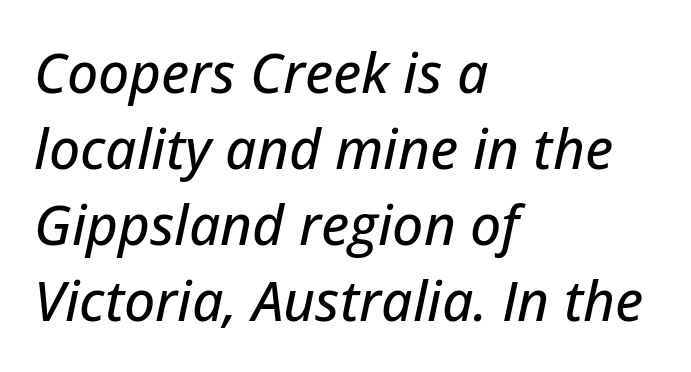
Q: Is the text italic (slanted)? A: Yes, it leans right by about 12 degrees.
Q: Is the text underlined? A: No.
Q: How is the paragraph aligned? A: Left-aligned.
Q: Is the spacing between letters normal or unusually wide? A: Normal.
Q: Is the spacing between lines tight, normal or loose? A: Normal.
Q: Width (condensed, normal, or wide)? A: Normal.
Q: Stroke contrast? A: Low.
Q: x-height? A: Medium.
Q: Monospaced? A: No.
